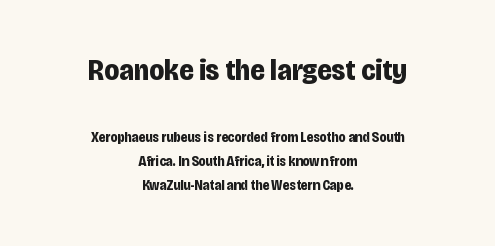
Q: Is the text bold? A: Yes.
Q: Is the text italic (slanted)? A: No, it is upright.
Q: Is the typeface a serif or a sans-serif typeface? A: Sans-serif.
Q: Is the text underlined? A: No.
Q: How is the paragraph aligned? A: Centered.
Q: Is the spacing between letters normal or unusually wide? A: Normal.
Q: Which block of text is set in a larger size, the first (top) or the second (bottom)? A: The first (top) one.
Q: Width (condensed, normal, or wide)? A: Condensed.
Q: Stroke contrast? A: Low.
Q: x-height? A: Large.
Q: Monospaced? A: No.
